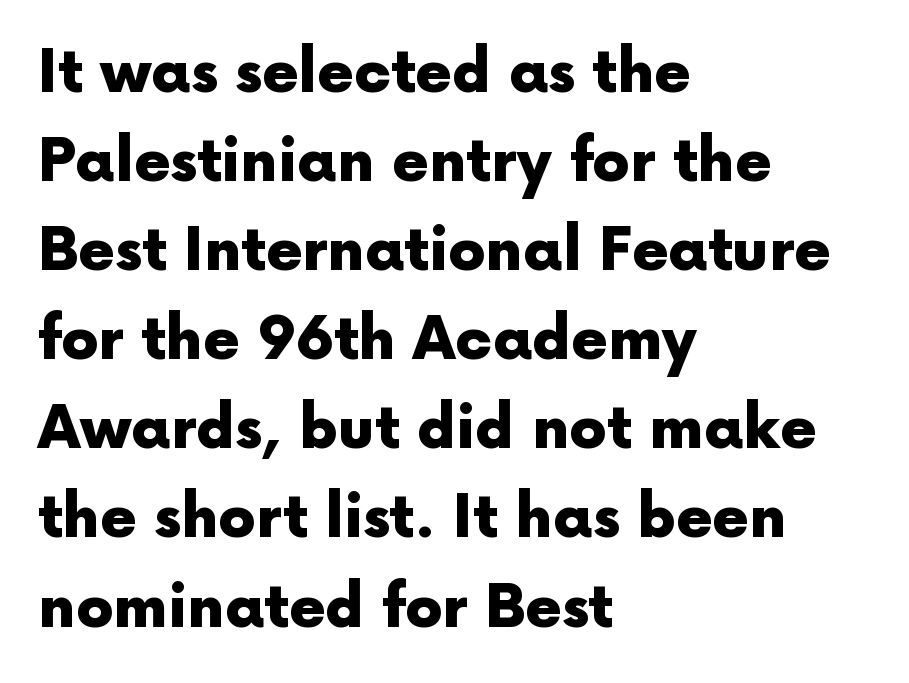
The image shows 59 px heavy sans-serif type, upright; set left-aligned, normal line spacing (1.51x), normal letter spacing, not underlined; a medium x-height.
